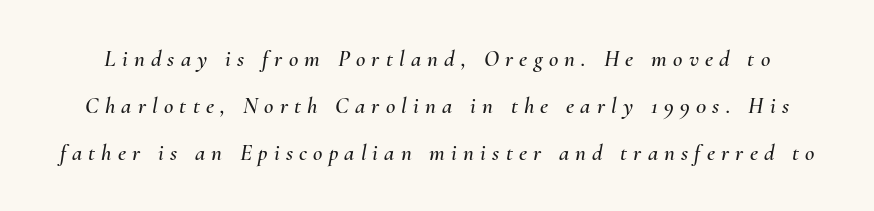
Q: Is the text italic (slanted)? A: Yes, it leans right by about 10 degrees.
Q: Is the text underlined? A: No.
Q: Is the spacing between letters normal or unusually wide? A: Unusually wide.
Q: Is the spacing between lines tight, normal or loose? A: Loose.
